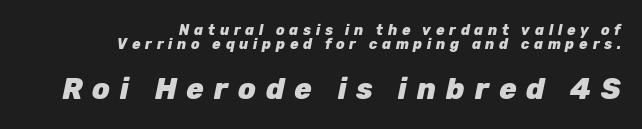
The image shows 29 px heavy type, italic (leaning right); set right-aligned, tight line spacing (0.97x), unusually wide letter spacing (+0.34 em), not underlined; the second (bottom) block is 2.07x larger; low stroke contrast and a medium x-height.
